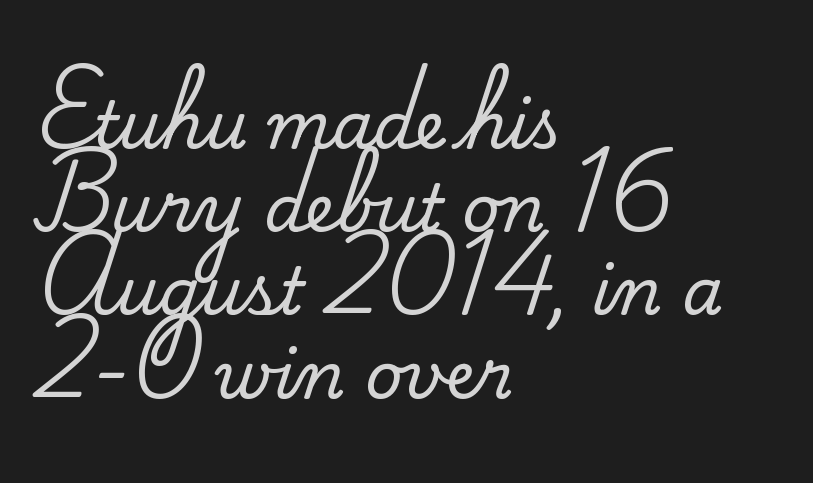
The image shows 65 px serif type; set left-aligned, normal line spacing (1.28x), normal letter spacing, not underlined; medium stroke contrast and a small x-height.
